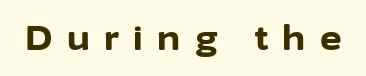
{"serif": "no", "italic": "no", "bold": "yes", "weight": "bold", "width": "normal", "stroke_contrast": "low", "x_height": "medium", "monospaced": "no", "underline": "no", "letter_spacing": "wide", "letter_spacing_em": 0.44, "glyph_px": 33}
